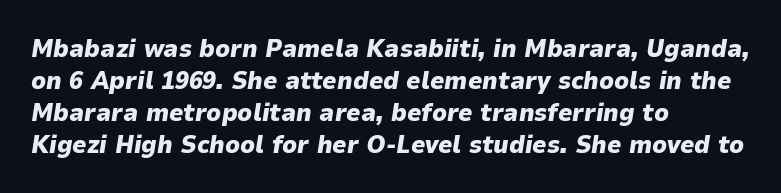
The image shows 25 px bold type, italic (leaning right); set left-aligned, normal line spacing (1.28x), normal letter spacing, not underlined.
